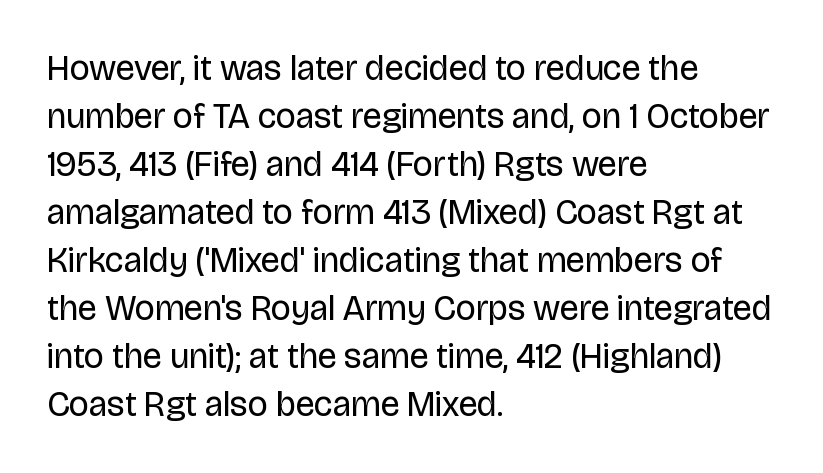
Q: Is the text bold? A: No.
Q: Is the text italic (slanted)? A: No, it is upright.
Q: Is the typeface a serif or a sans-serif typeface? A: Sans-serif.
Q: Is the text underlined? A: No.
Q: How is the paragraph aligned? A: Left-aligned.
Q: Is the spacing between letters normal or unusually wide? A: Normal.
Q: Is the spacing between lines tight, normal or loose? A: Normal.
Q: Width (condensed, normal, or wide)? A: Normal.
Q: Stroke contrast? A: Low.
Q: x-height? A: Large.
Q: Monospaced? A: No.
